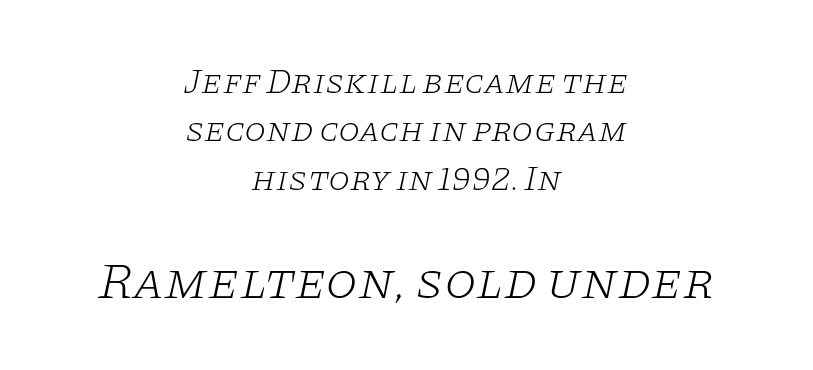
Q: Is the text bold? A: No.
Q: Is the text italic (slanted)? A: Yes, it leans right by about 11 degrees.
Q: Is the typeface a serif or a sans-serif typeface? A: Serif.
Q: Is the text underlined? A: No.
Q: How is the paragraph aligned? A: Centered.
Q: Is the spacing between letters normal or unusually wide? A: Normal.
Q: Is the spacing between lines tight, normal or loose? A: Normal.
Q: Which block of text is set in a larger size, the first (top) or the second (bottom)? A: The second (bottom) one.
Q: Width (condensed, normal, or wide)? A: Wide.
Q: Stroke contrast? A: Low.
Q: x-height? A: Large.
Q: Monospaced? A: No.
